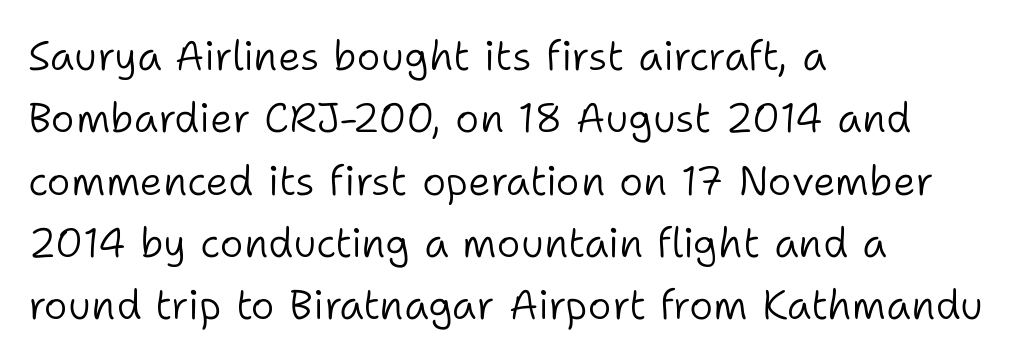
Q: Is the text bold? A: No.
Q: Is the text italic (slanted)? A: No, it is upright.
Q: Is the typeface a serif or a sans-serif typeface? A: Sans-serif.
Q: Is the text underlined? A: No.
Q: How is the paragraph aligned? A: Left-aligned.
Q: Is the spacing between letters normal or unusually wide? A: Normal.
Q: Is the spacing between lines tight, normal or loose? A: Normal.
Q: Width (condensed, normal, or wide)? A: Normal.
Q: Stroke contrast? A: Low.
Q: x-height? A: Medium.
Q: Monospaced? A: No.
